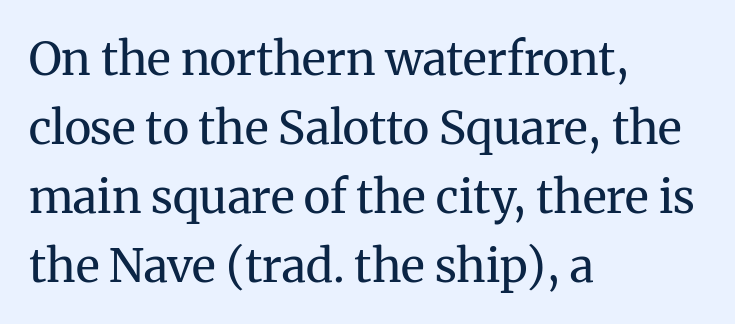
The image shows 46 px regular-weight serif type, upright; set left-aligned, normal line spacing (1.5x), normal letter spacing, not underlined; medium stroke contrast and a medium x-height.
